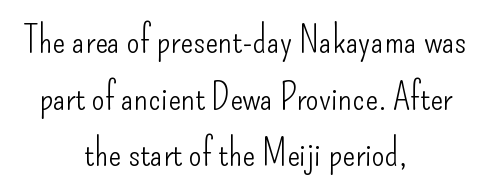
The image shows 38 px light, condensed sans-serif type, upright; set centered, normal line spacing (1.49x), normal letter spacing, not underlined; low stroke contrast and a small x-height.
